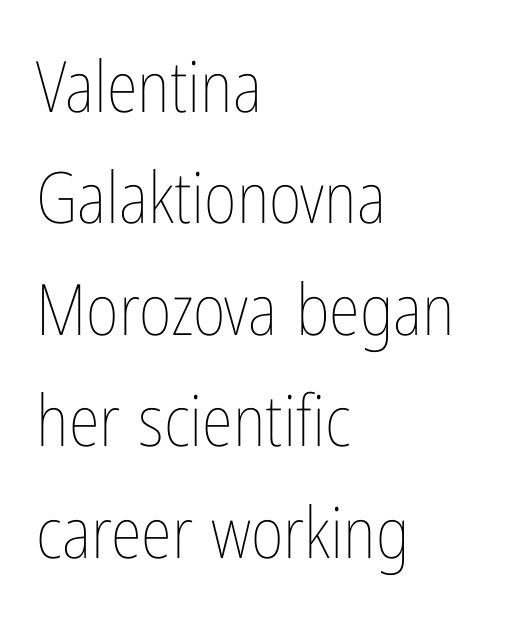
{"italic": "no", "bold": "no", "weight": "thin", "width": "condensed", "stroke_contrast": "low", "x_height": "medium", "monospaced": "no", "underline": "no", "align": "left", "line_spacing": "normal", "line_spacing_ratio": 1.57, "letter_spacing": "normal", "letter_spacing_em": 0.0, "glyph_px": 71}
